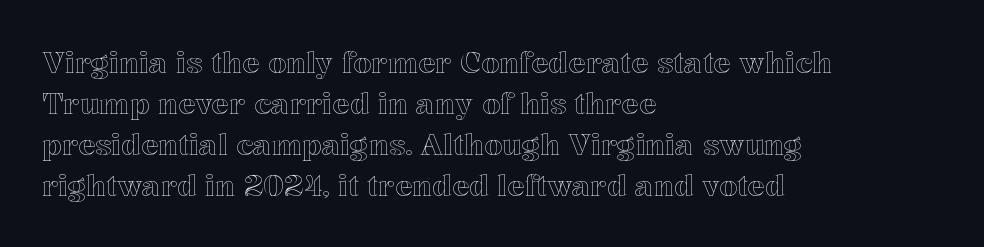
{"italic": "no", "width": "normal", "x_height": "medium", "monospaced": "no", "underline": "no", "align": "left", "line_spacing": "normal", "line_spacing_ratio": 1.41, "letter_spacing": "normal", "letter_spacing_em": 0.0, "glyph_px": 29}
